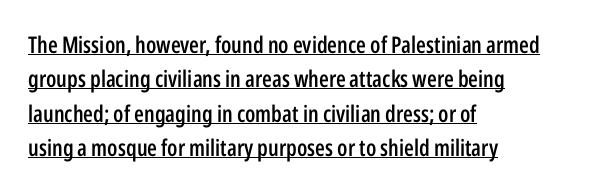
The image shows 23 px text type, upright; set left-aligned, normal line spacing (1.5x), normal letter spacing, underlined.
